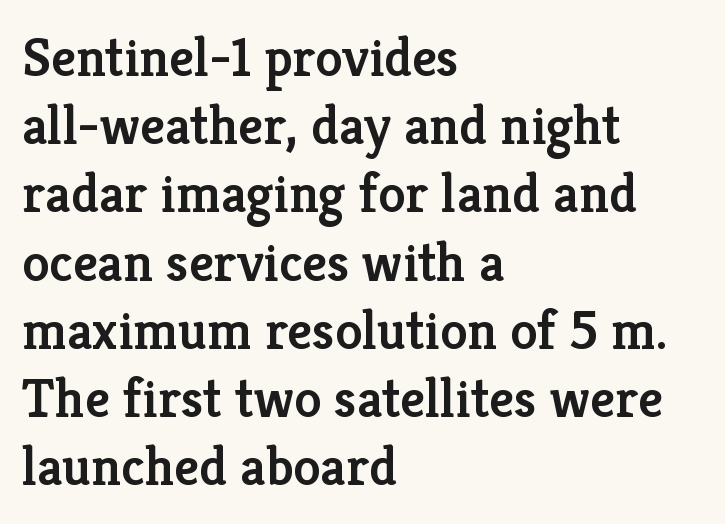
Q: Is the text bold? A: Semi-bold.
Q: Is the text italic (slanted)? A: No, it is upright.
Q: Is the typeface a serif or a sans-serif typeface? A: Serif.
Q: Is the text underlined? A: No.
Q: How is the paragraph aligned? A: Left-aligned.
Q: Is the spacing between letters normal or unusually wide? A: Normal.
Q: Width (condensed, normal, or wide)? A: Normal.
Q: Stroke contrast? A: Low.
Q: x-height? A: Medium.
Q: Monospaced? A: No.
